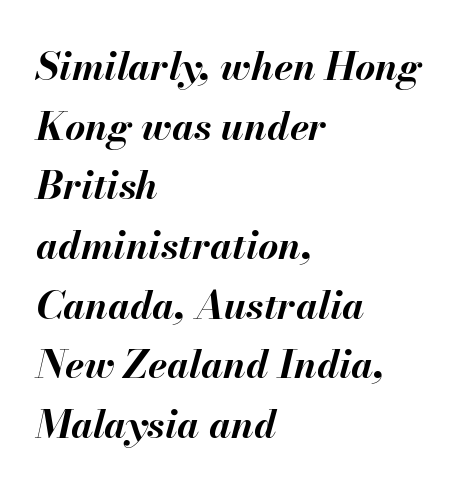
The image shows 39 px bold type, italic (leaning right); set left-aligned, normal line spacing (1.53x), normal letter spacing, not underlined; medium stroke contrast and a small x-height.
